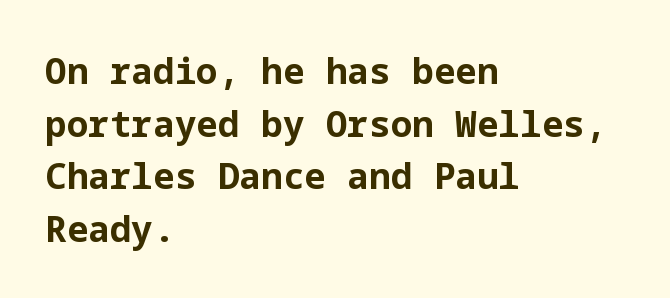
{"serif": "no", "italic": "no", "bold": "yes", "weight": "bold", "width": "normal", "stroke_contrast": "low", "x_height": "medium", "underline": "no", "align": "left", "line_spacing": "normal", "line_spacing_ratio": 1.46, "letter_spacing": "normal", "letter_spacing_em": 0.0, "glyph_px": 36}
